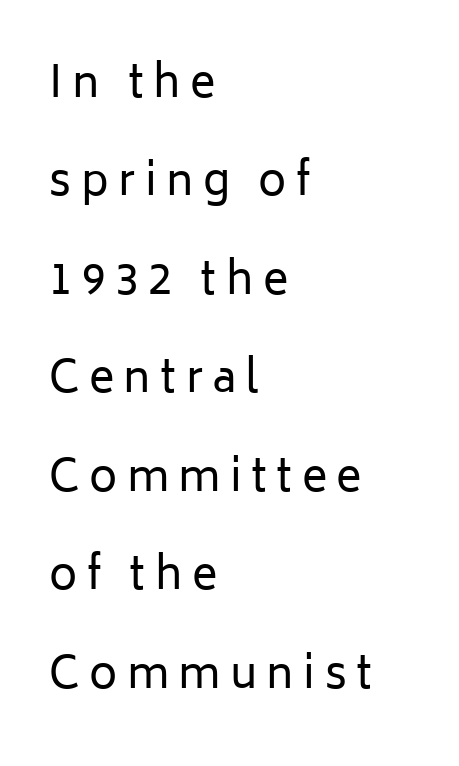
This sample is left-justified, so line endings fall wherever the words run out. When letters stand straight like this, we call the style roman or upright. Is the stroke heavy? The answer is a plain regular-or-lighter. Vertically, the passage feels expansive, rows floating well apart.
